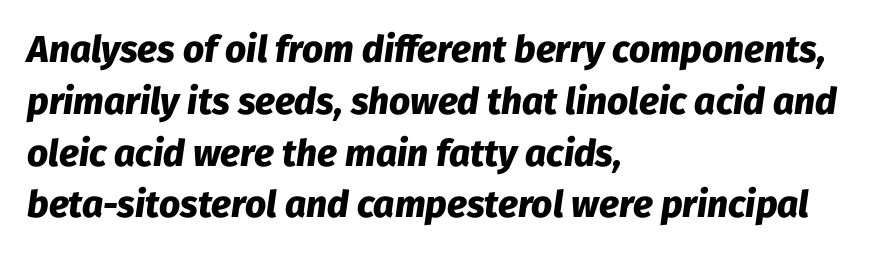
Q: Is the text bold? A: Yes.
Q: Is the text italic (slanted)? A: Yes, it leans right by about 8 degrees.
Q: Is the text underlined? A: No.
Q: How is the paragraph aligned? A: Left-aligned.
Q: Is the spacing between letters normal or unusually wide? A: Normal.
Q: Is the spacing between lines tight, normal or loose? A: Normal.
Q: Width (condensed, normal, or wide)? A: Normal.
Q: Stroke contrast? A: Low.
Q: x-height? A: Medium.
Q: Monospaced? A: No.
